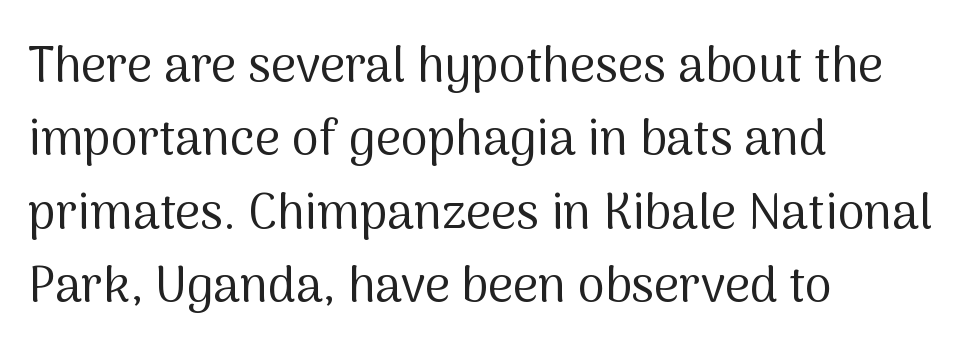
The image shows 49 px regular-weight sans-serif type, upright; set left-aligned, normal line spacing (1.5x), normal letter spacing, not underlined; medium stroke contrast and a medium x-height.
